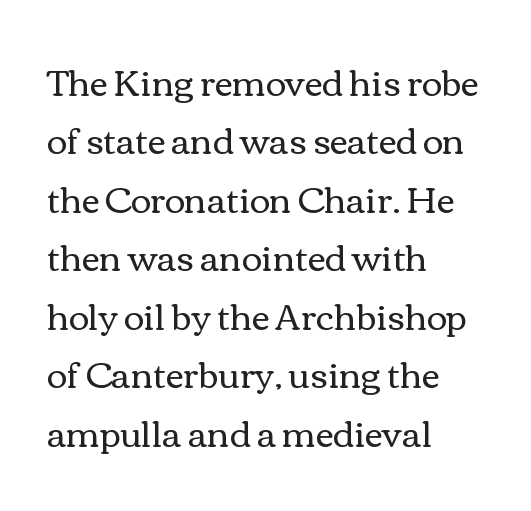
Q: Is the text bold? A: No.
Q: Is the text italic (slanted)? A: No, it is upright.
Q: Is the text underlined? A: No.
Q: How is the paragraph aligned? A: Left-aligned.
Q: Is the spacing between letters normal or unusually wide? A: Normal.
Q: Is the spacing between lines tight, normal or loose? A: Normal.
Q: Width (condensed, normal, or wide)? A: Wide.
Q: x-height? A: Medium.
Q: Monospaced? A: No.
